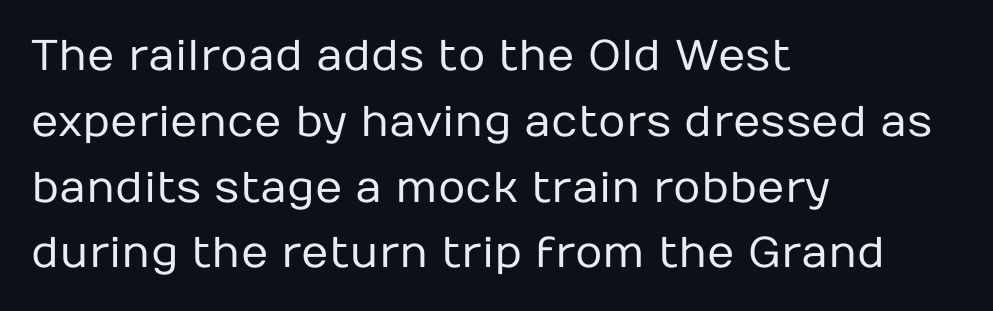
Classification — sans serif. Proportional: the letters do not fall into vertical columns. How would I describe the line gaps? Plain and ordinary. The face used here is rendered with its standard letterfit.
